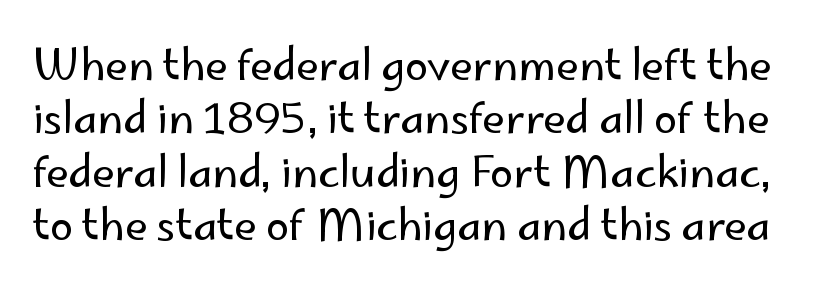
The rendering uses a moderate line-height, typical for paragraphs. Heft: none added — not bold. What stands out about the letter spacing? Nothing — it is the standard amount. Each letter keeps its own natural width here, so spacing adapts to shape. The strip under each line holds only bare page.
